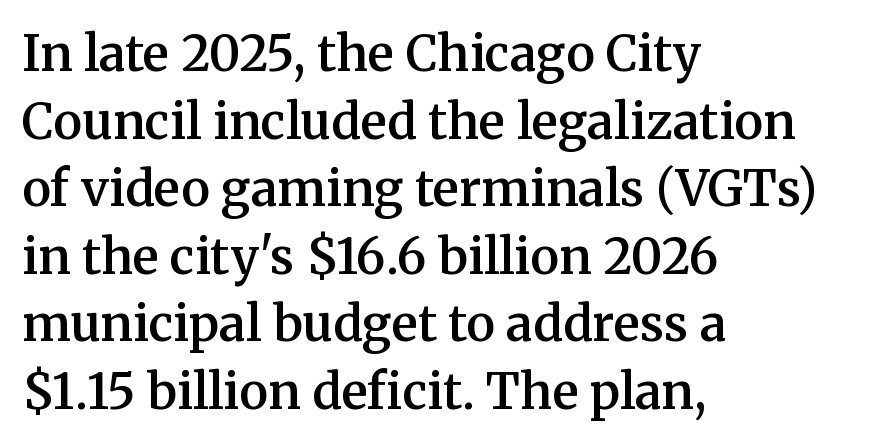
The letters sit at their default tracking, neither squeezed nor spread. As a designer I'd log this as weight 600, semibold. Each row of text sits above clean, open space. Rendered with straight, roman letterforms. Examine the stroke ends and you'll spot serifs.
